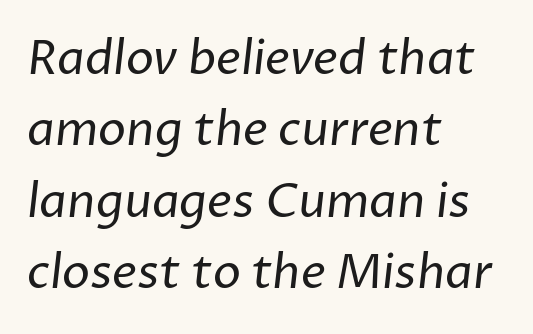
{"serif": "no", "bold": "no", "weight": "regular", "width": "normal", "stroke_contrast": "low", "x_height": "medium", "monospaced": "no", "underline": "no", "align": "left", "line_spacing": "normal", "line_spacing_ratio": 1.52, "letter_spacing": "normal", "letter_spacing_em": 0.0, "glyph_px": 47}
